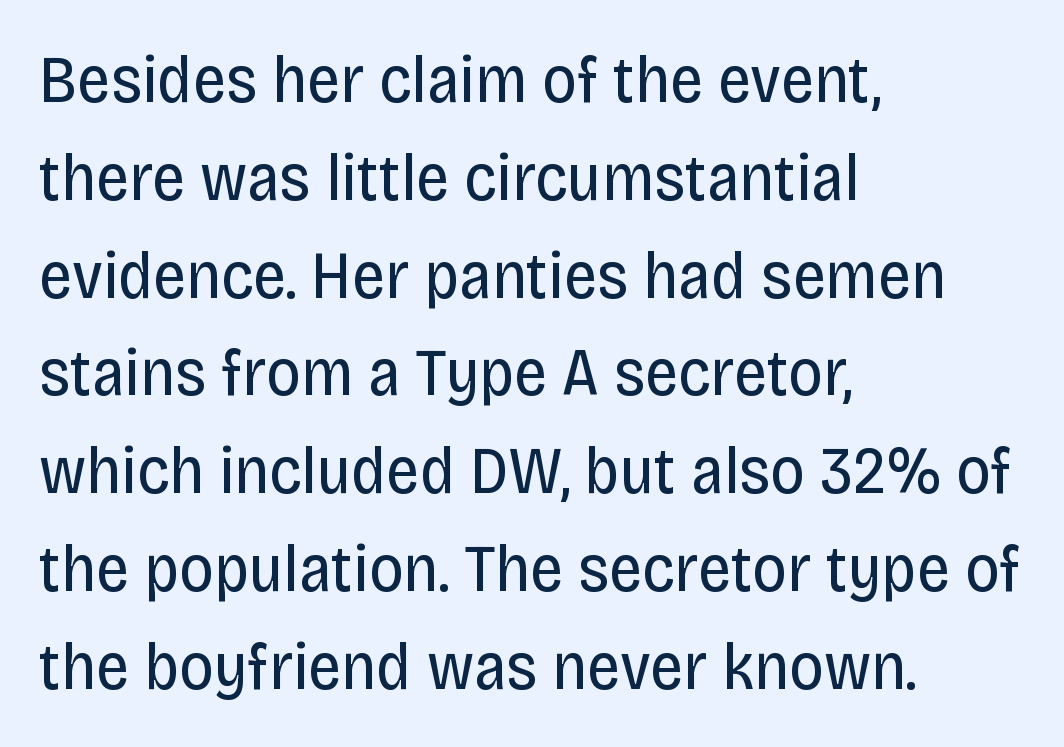
{"serif": "no", "italic": "no", "bold": "no", "weight": "regular", "width": "condensed", "stroke_contrast": "low", "x_height": "large", "monospaced": "no", "underline": "no", "align": "left", "line_spacing": "normal", "line_spacing_ratio": 1.46, "letter_spacing": "normal", "letter_spacing_em": 0.0, "glyph_px": 67}
